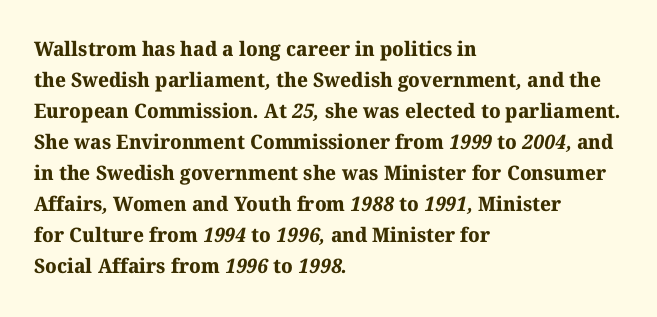
Reading down the block, your eye returns to a fixed left position each line. Each glyph is drawn with heavy, bold strokes. These lines keep a tight, regular rhythm from letter to letter. The gap between lines stays unmarked.
